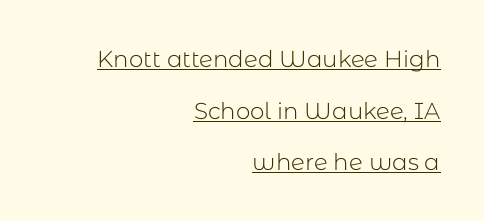
Q: Is the text bold? A: No.
Q: Is the text italic (slanted)? A: No, it is upright.
Q: Is the text underlined? A: Yes.
Q: How is the paragraph aligned? A: Right-aligned.
Q: Is the spacing between letters normal or unusually wide? A: Normal.
Q: Is the spacing between lines tight, normal or loose? A: Loose.
